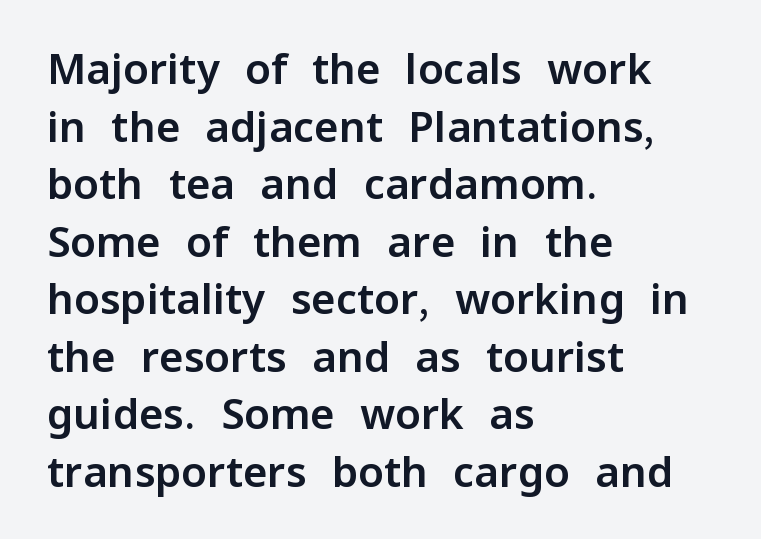
Q: Is the text italic (slanted)? A: No, it is upright.
Q: Is the typeface a serif or a sans-serif typeface? A: Sans-serif.
Q: Is the text underlined? A: No.
Q: How is the paragraph aligned? A: Left-aligned.
Q: Is the spacing between letters normal or unusually wide? A: Normal.
Q: Is the spacing between lines tight, normal or loose? A: Normal.
Q: Width (condensed, normal, or wide)? A: Normal.
Q: Stroke contrast? A: Low.
Q: x-height? A: Medium.
Q: Monospaced? A: No.
